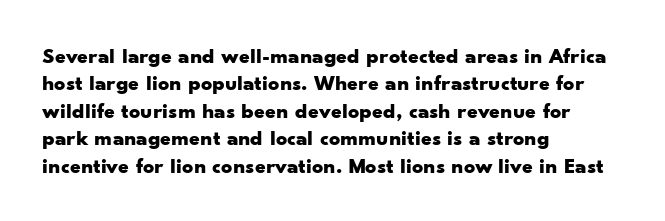
The image shows 22 px bold type, upright; set left-aligned, normal line spacing (1.25x), normal letter spacing, not underlined.
